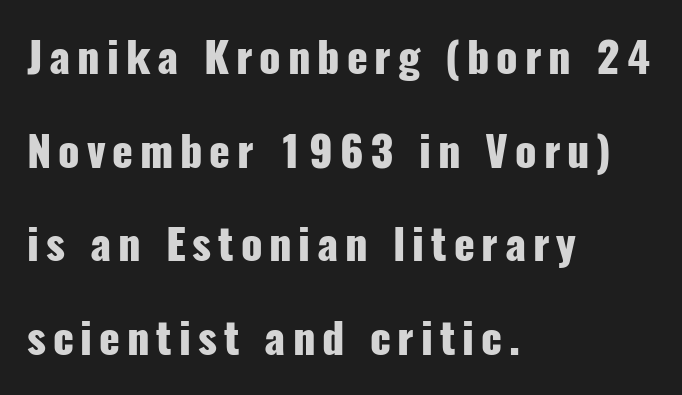
Q: Is the text bold? A: Yes.
Q: Is the text italic (slanted)? A: No, it is upright.
Q: Is the typeface a serif or a sans-serif typeface? A: Sans-serif.
Q: Is the text underlined? A: No.
Q: How is the paragraph aligned? A: Left-aligned.
Q: Is the spacing between lines tight, normal or loose? A: Loose.
Q: Width (condensed, normal, or wide)? A: Condensed.
Q: Stroke contrast? A: Low.
Q: x-height? A: Medium.
Q: Monospaced? A: No.
